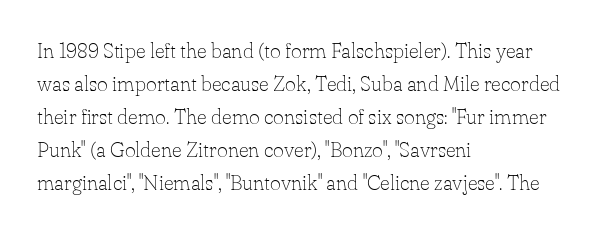
{"italic": "no", "bold": "no", "underline": "no", "align": "left", "line_spacing": "normal", "line_spacing_ratio": 1.57, "letter_spacing": "normal", "letter_spacing_em": 0.0, "glyph_px": 21}
